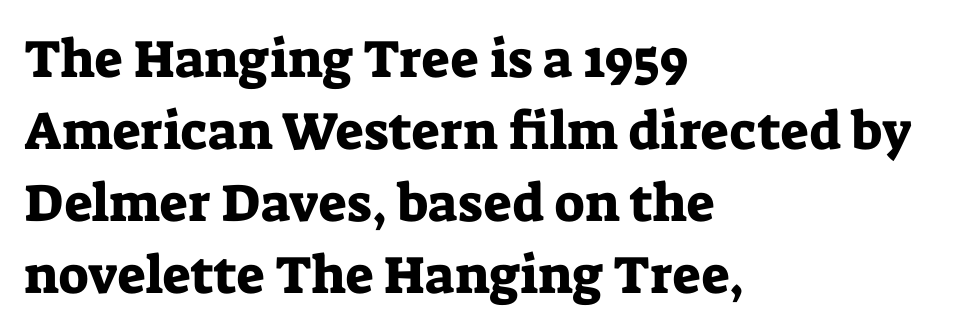
Nobody touched the tracking dial on this one. These lines sit exactly where default settings would place them. A typesetter would mark this as roman, not italic. Is this a fixed-width face? No — the glyphs have proportional, varying widths. One-word summary of the alignment: left.
